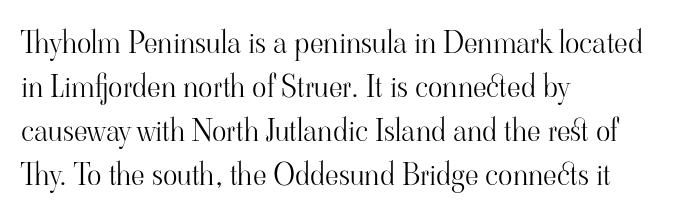
{"serif": "yes", "italic": "no", "bold": "no", "weight": "light", "width": "normal", "stroke_contrast": "high", "x_height": "small", "monospaced": "no", "underline": "no", "align": "left", "line_spacing": "normal", "line_spacing_ratio": 1.47, "letter_spacing": "normal", "letter_spacing_em": 0.0, "glyph_px": 30}
